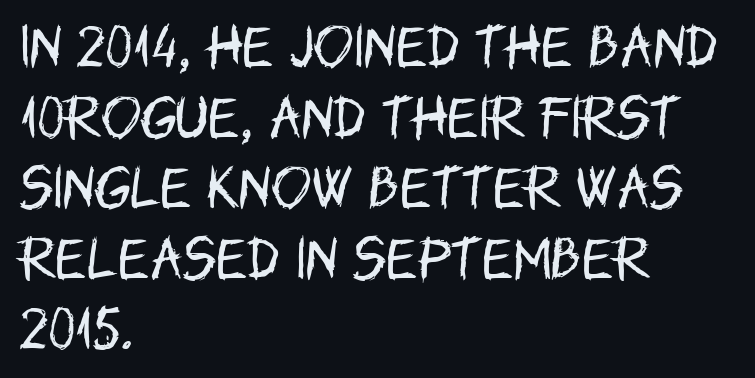
Q: Is the text bold? A: No.
Q: Is the text italic (slanted)? A: No, it is upright.
Q: Is the typeface a serif or a sans-serif typeface? A: Sans-serif.
Q: Is the text underlined? A: No.
Q: How is the paragraph aligned? A: Left-aligned.
Q: Is the spacing between letters normal or unusually wide? A: Normal.
Q: Is the spacing between lines tight, normal or loose? A: Normal.
Q: Width (condensed, normal, or wide)? A: Condensed.
Q: Stroke contrast? A: Low.
Q: x-height? A: Large.
Q: Monospaced? A: No.
